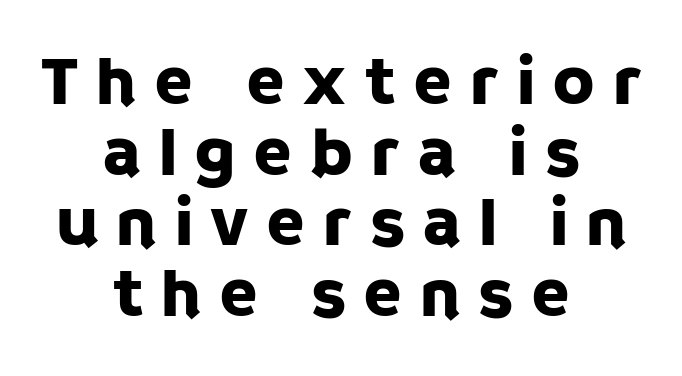
The image shows 70 px sans-serif type, upright; set centered, tight line spacing (1.01x), unusually wide letter spacing (+0.25 em), not underlined; low stroke contrast and a large x-height.
